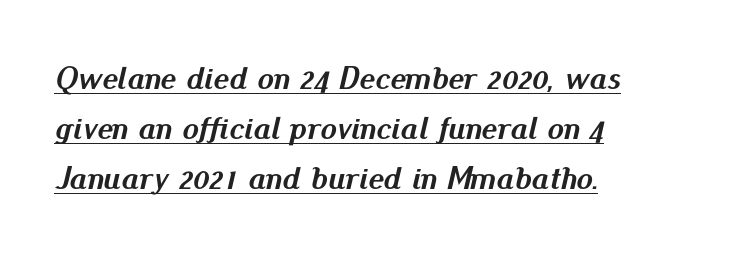
The image shows 33 px semibold type, italic (leaning right); set left-aligned, normal line spacing (1.52x), normal letter spacing, underlined; medium stroke contrast and a small x-height.
